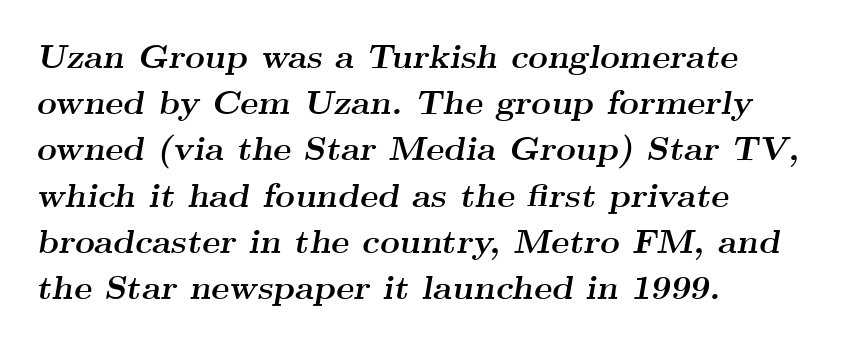
Q: Is the text bold? A: Yes.
Q: Is the text italic (slanted)? A: Yes, it leans right by about 9 degrees.
Q: Is the typeface a serif or a sans-serif typeface? A: Serif.
Q: Is the text underlined? A: No.
Q: How is the paragraph aligned? A: Left-aligned.
Q: Is the spacing between letters normal or unusually wide? A: Normal.
Q: Is the spacing between lines tight, normal or loose? A: Normal.
Q: Width (condensed, normal, or wide)? A: Wide.
Q: Stroke contrast? A: Medium.
Q: x-height? A: Small.
Q: Monospaced? A: No.
